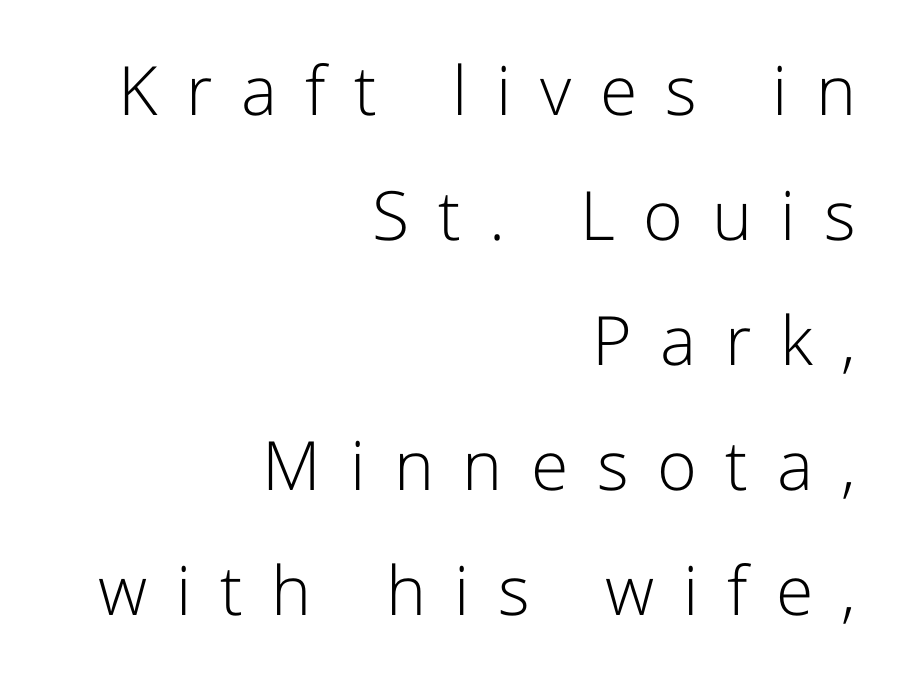
{"serif": "no", "italic": "no", "bold": "no", "weight": "light", "width": "normal", "stroke_contrast": "low", "x_height": "medium", "monospaced": "no", "underline": "no", "align": "right", "line_spacing_ratio": 1.84, "letter_spacing": "wide", "letter_spacing_em": 0.42, "glyph_px": 68}
